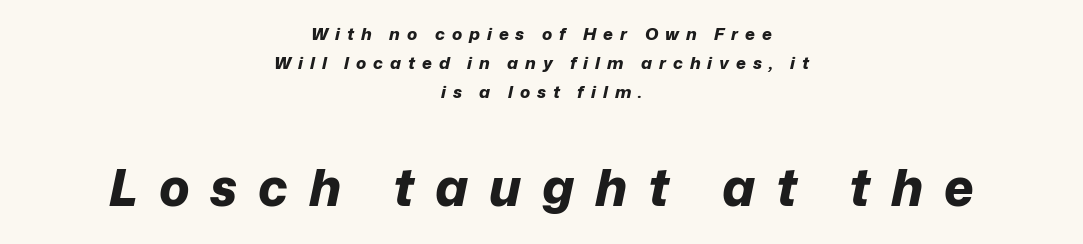
The tracking reads as deliberately expanded to a designer's eye. Caption: upper text group reduced, lower text group enlarged. Looks like regular typesetting: each glyph gets only the width it needs. Nobody drew a line under any word here.
